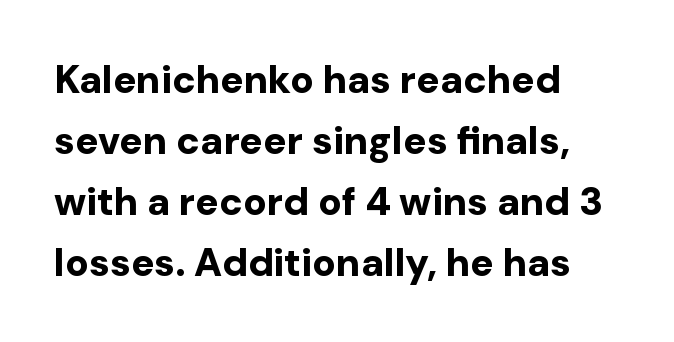
Q: Is the text bold? A: Yes.
Q: Is the text italic (slanted)? A: No, it is upright.
Q: Is the typeface a serif or a sans-serif typeface? A: Sans-serif.
Q: Is the text underlined? A: No.
Q: How is the paragraph aligned? A: Left-aligned.
Q: Is the spacing between letters normal or unusually wide? A: Normal.
Q: Is the spacing between lines tight, normal or loose? A: Normal.
Q: Width (condensed, normal, or wide)? A: Normal.
Q: Stroke contrast? A: Low.
Q: x-height? A: Medium.
Q: Monospaced? A: No.
